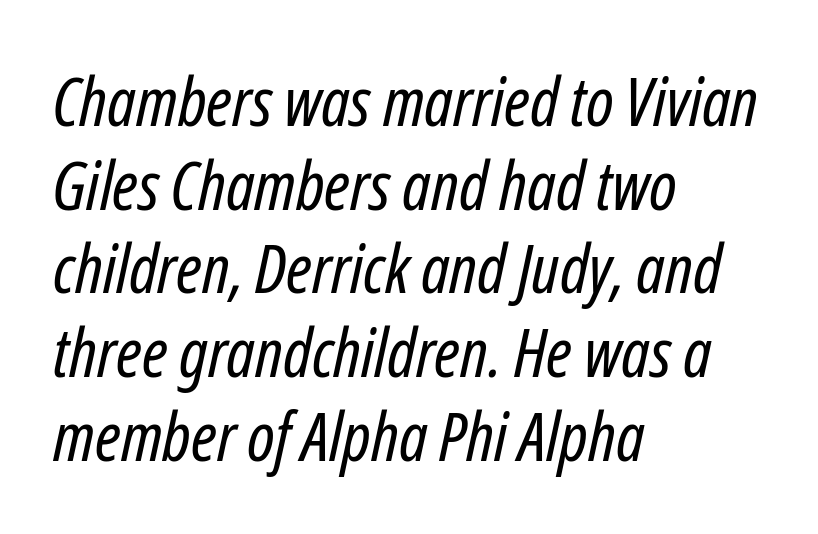
Q: Is the text bold? A: No.
Q: Is the text italic (slanted)? A: Yes, it leans right by about 12 degrees.
Q: Is the text underlined? A: No.
Q: How is the paragraph aligned? A: Left-aligned.
Q: Is the spacing between letters normal or unusually wide? A: Normal.
Q: Width (condensed, normal, or wide)? A: Condensed.
Q: Stroke contrast? A: Low.
Q: x-height? A: Medium.
Q: Monospaced? A: No.
